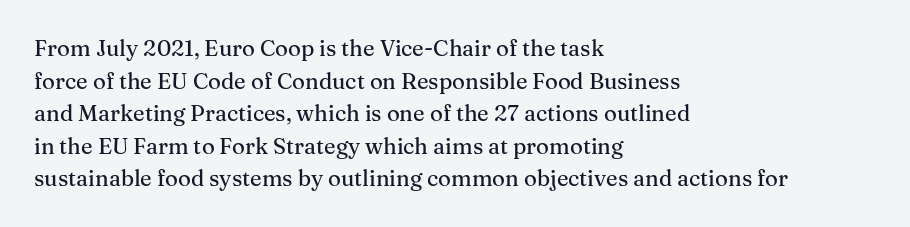
Q: Is the text italic (slanted)? A: No, it is upright.
Q: Is the text underlined? A: No.
Q: How is the paragraph aligned? A: Left-aligned.
Q: Is the spacing between letters normal or unusually wide? A: Normal.
Q: Is the spacing between lines tight, normal or loose? A: Normal.
